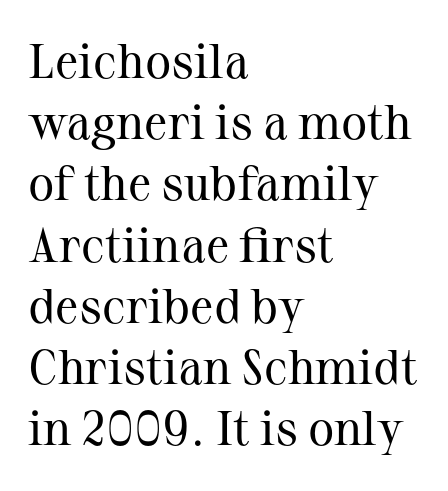
The image shows 49 px regular-weight serif type, upright; set left-aligned, normal line spacing (1.25x), normal letter spacing, not underlined; medium stroke contrast and a medium x-height.
